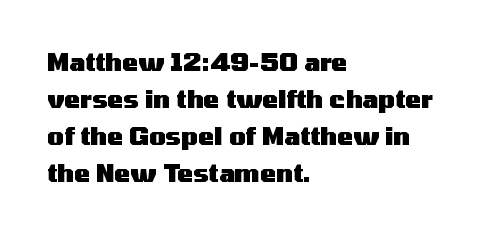
{"italic": "no", "bold": "yes", "underline": "no", "align": "left", "line_spacing": "normal", "line_spacing_ratio": 1.54, "letter_spacing": "normal", "letter_spacing_em": 0.0, "glyph_px": 24}
